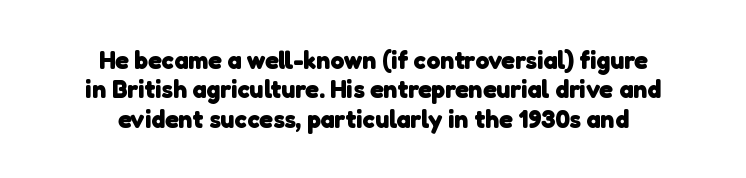
Leftover space on each line is divided equally before and after the words. The strokes are fattened all the way to bold. No word sits above an underline. Tracking here is standard; glyphs follow each other at the usual distance.
